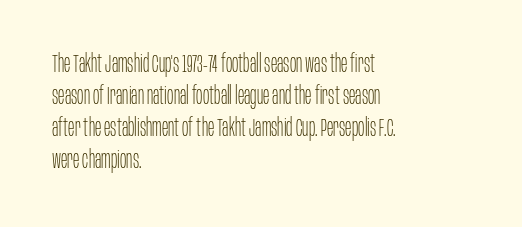
{"italic": "no", "bold": "no", "underline": "no", "align": "left", "line_spacing": "normal", "line_spacing_ratio": 1.34, "letter_spacing": "normal", "letter_spacing_em": 0.0, "glyph_px": 24}
